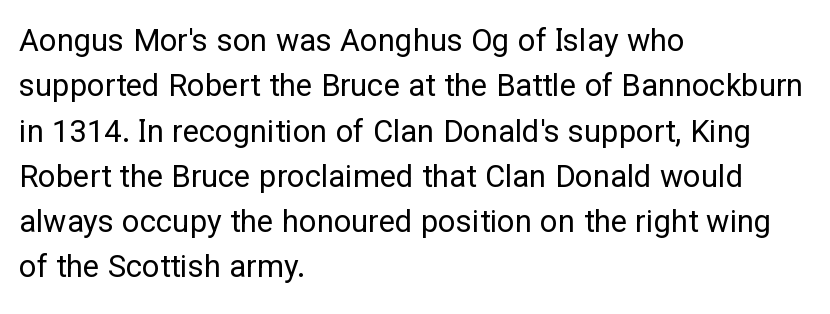
Q: Is the text bold? A: No.
Q: Is the text italic (slanted)? A: No, it is upright.
Q: Is the typeface a serif or a sans-serif typeface? A: Sans-serif.
Q: Is the text underlined? A: No.
Q: How is the paragraph aligned? A: Left-aligned.
Q: Is the spacing between letters normal or unusually wide? A: Normal.
Q: Is the spacing between lines tight, normal or loose? A: Normal.
Q: Width (condensed, normal, or wide)? A: Normal.
Q: Stroke contrast? A: Low.
Q: x-height? A: Medium.
Q: Monospaced? A: No.
